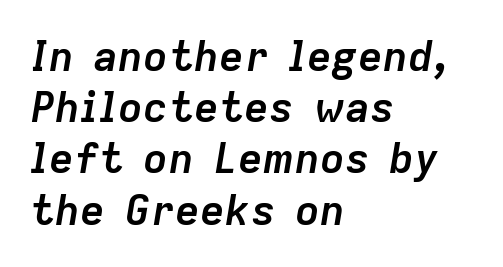
The image shows 42 px semibold type, italic (leaning right); set left-aligned, line spacing 1.22x, normal letter spacing, not underlined; low stroke contrast and a medium x-height.
